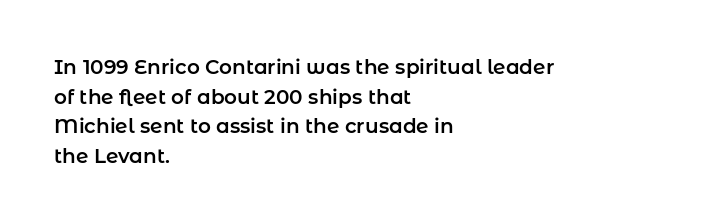
Q: Is the text italic (slanted)? A: No, it is upright.
Q: Is the text underlined? A: No.
Q: How is the paragraph aligned? A: Left-aligned.
Q: Is the spacing between letters normal or unusually wide? A: Normal.
Q: Is the spacing between lines tight, normal or loose? A: Normal.
